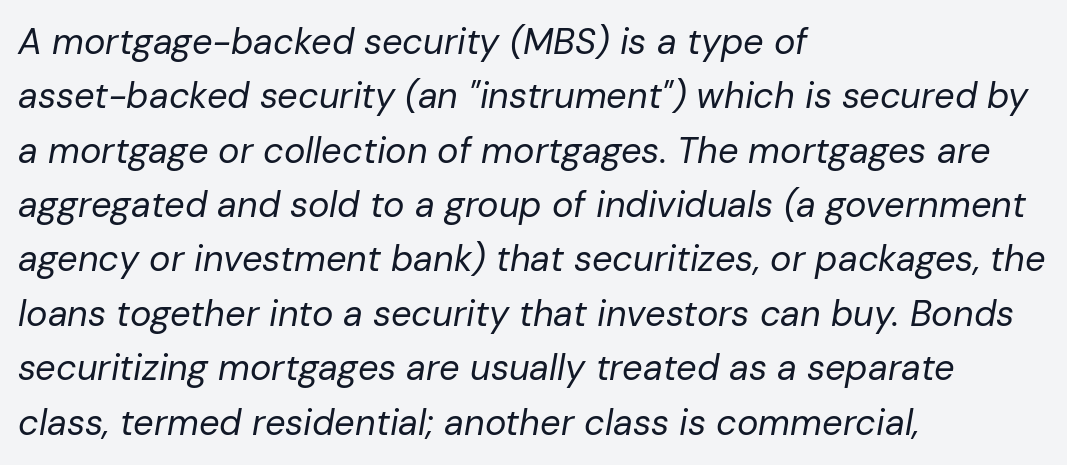
Typeset ragged right — the left edge is the straight one. The text carries the slant typical of an italic or oblique font. Vertically, the passage feels balanced, rows spaced as you'd expect. The words here are not underlined. Note the varied advance widths — an 'i' is clearly narrower than an 'm'. Look at the tracking — it's just the regular setting, nothing added.
